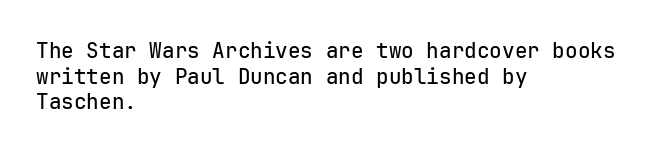
{"italic": "no", "underline": "no", "align": "left", "line_spacing_ratio": 1.22, "letter_spacing": "normal", "letter_spacing_em": 0.0, "glyph_px": 21}
